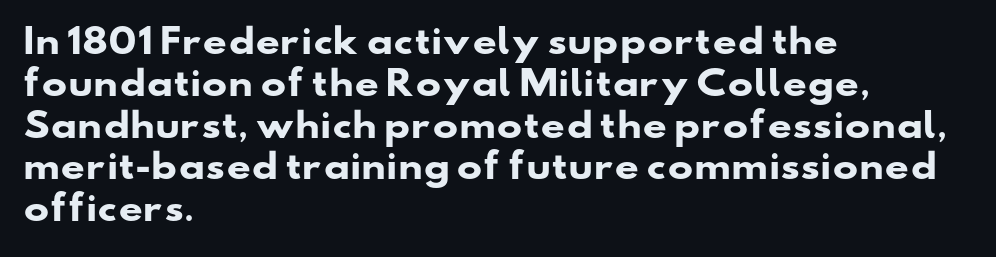
{"serif": "no", "bold": "yes", "weight": "heavy", "width": "wide", "stroke_contrast": "low", "x_height": "small", "monospaced": "no", "underline": "no", "align": "left", "line_spacing_ratio": 1.23, "letter_spacing": "normal", "letter_spacing_em": 0.0, "glyph_px": 34}
